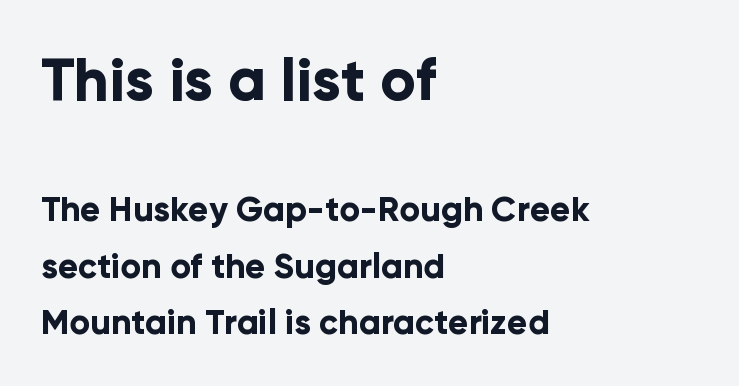
Observe the absence of serifs on each vertical stroke in this sample. You can tell it's not italic because the verticals are truly vertical. In terms of letterspacing, this is plain default setting. The block sitting higher on the canvas is the one with enlarged characters. A dark, heavy texture on the line: the type is bold. No word sits above an underline.
